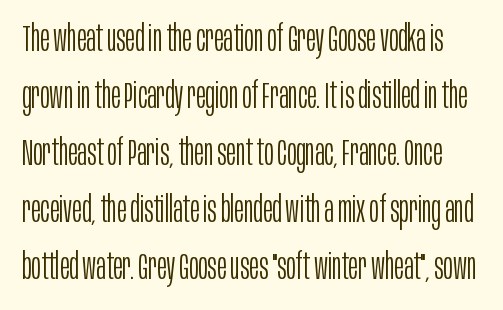
The face used here is proportionally spaced, like ordinary book or web type. Students, note that the glyphs here touch the page at normal intervals. Is the type heavy? It reads as light-to-regular instead. Does the lettering tilt? It doesn't — this is upright. The block of text has a typical density, with ordinary space between rows.
